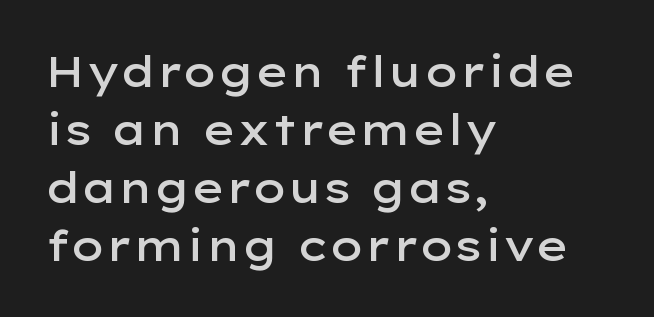
The image shows 42 px semibold, wide sans-serif type, upright; set left-aligned, normal line spacing (1.38x), normal letter spacing, not underlined; low stroke contrast and a medium x-height.
